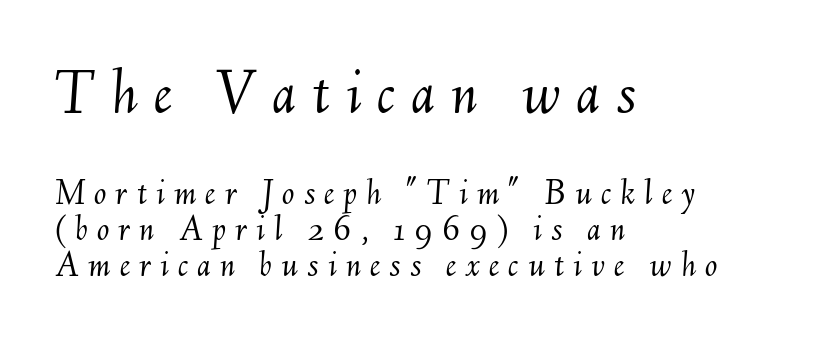
Each letter keeps its own natural width here, so spacing adapts to shape. Substantial extra tracking has been applied to these lines. Words float on clear page, feet unadorned. Cramped leading. The typography opts for an oblique posture over an upright one.
